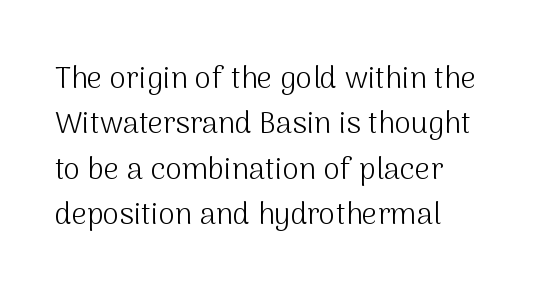
{"serif": "no", "italic": "no", "bold": "no", "weight": "light", "width": "normal", "stroke_contrast": "medium", "x_height": "medium", "monospaced": "no", "underline": "no", "align": "left", "line_spacing": "normal", "line_spacing_ratio": 1.51, "letter_spacing": "normal", "letter_spacing_em": 0.0, "glyph_px": 30}
